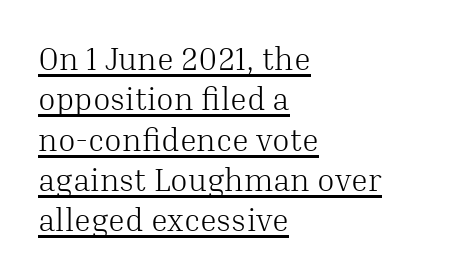
Q: Is the text bold? A: No.
Q: Is the text italic (slanted)? A: No, it is upright.
Q: Is the typeface a serif or a sans-serif typeface? A: Serif.
Q: Is the text underlined? A: Yes.
Q: How is the paragraph aligned? A: Left-aligned.
Q: Is the spacing between letters normal or unusually wide? A: Normal.
Q: Is the spacing between lines tight, normal or loose? A: Normal.
Q: Width (condensed, normal, or wide)? A: Normal.
Q: Stroke contrast? A: Medium.
Q: x-height? A: Medium.
Q: Monospaced? A: No.
